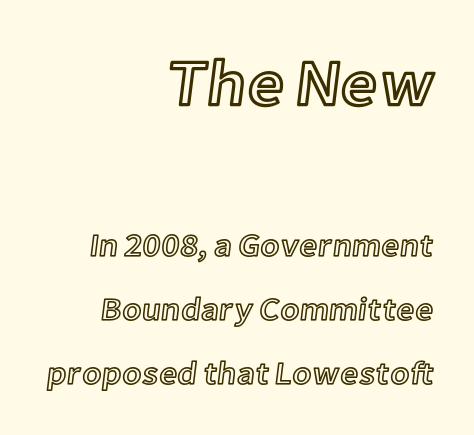
Q: Is the text italic (slanted)? A: Yes.
Q: Is the text underlined? A: No.
Q: How is the paragraph aligned? A: Right-aligned.
Q: Is the spacing between letters normal or unusually wide? A: Normal.
Q: Is the spacing between lines tight, normal or loose? A: Loose.
Q: Which block of text is set in a larger size, the first (top) or the second (bottom)? A: The first (top) one.
Q: Width (condensed, normal, or wide)? A: Normal.
Q: x-height? A: Medium.
Q: Monospaced? A: No.
